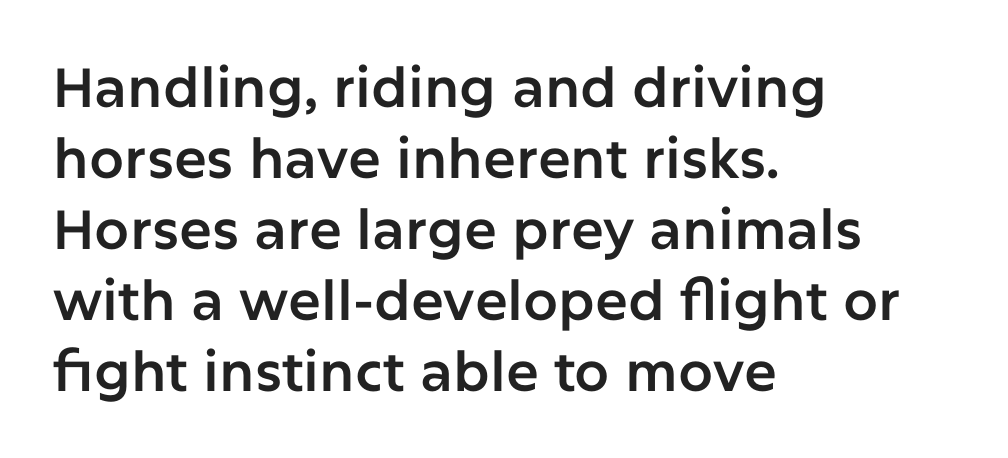
{"serif": "no", "italic": "no", "width": "normal", "stroke_contrast": "low", "x_height": "medium", "monospaced": "no", "underline": "no", "align": "left", "line_spacing": "normal", "line_spacing_ratio": 1.29, "letter_spacing": "normal", "letter_spacing_em": 0.0, "glyph_px": 55}
